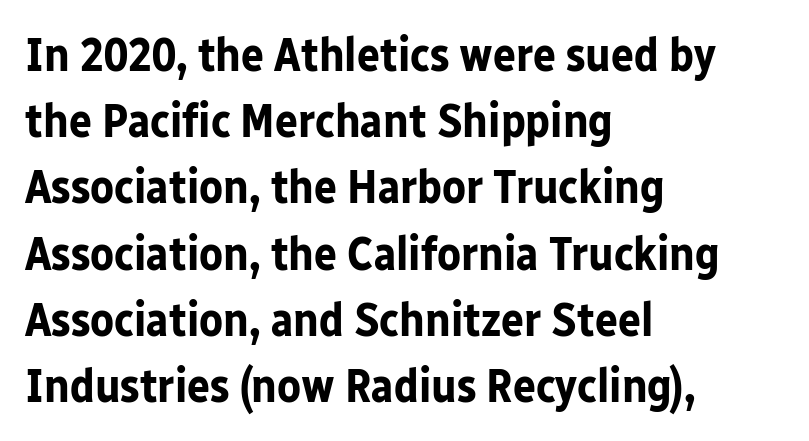
The image shows 48 px bold sans-serif type, upright; set left-aligned, normal line spacing (1.38x), normal letter spacing, not underlined; low stroke contrast and a medium x-height.
